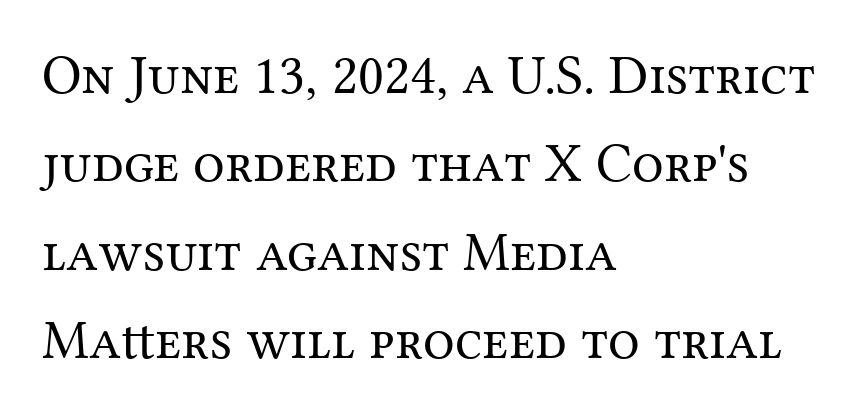
The image shows 56 px regular-weight serif type, upright; set left-aligned, normal line spacing (1.58x), normal letter spacing, not underlined; medium stroke contrast and a medium x-height.
